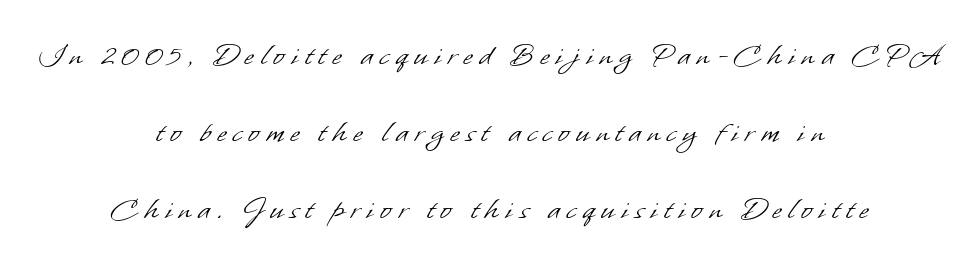
The image shows 33 px light sans-serif type; set centered, loose line spacing (2.33x), unusually wide letter spacing (+0.21 em), not underlined; low stroke contrast and a small x-height.
